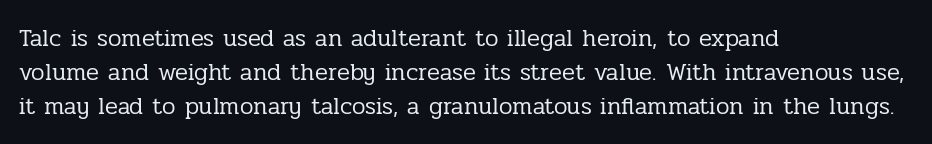
Q: Is the text bold? A: No.
Q: Is the text italic (slanted)? A: No, it is upright.
Q: Is the text underlined? A: No.
Q: How is the paragraph aligned? A: Left-aligned.
Q: Is the spacing between letters normal or unusually wide? A: Normal.
Q: Is the spacing between lines tight, normal or loose? A: Normal.
